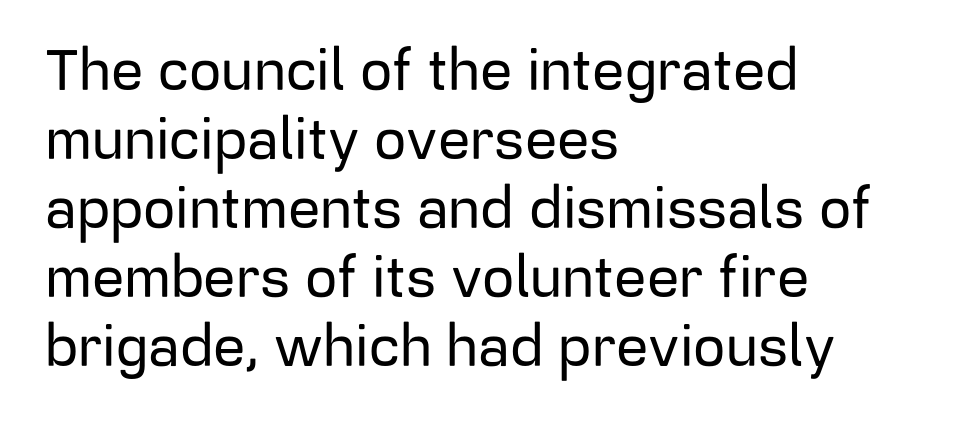
Q: Is the text italic (slanted)? A: No, it is upright.
Q: Is the typeface a serif or a sans-serif typeface? A: Sans-serif.
Q: Is the text underlined? A: No.
Q: How is the paragraph aligned? A: Left-aligned.
Q: Is the spacing between letters normal or unusually wide? A: Normal.
Q: Width (condensed, normal, or wide)? A: Normal.
Q: Stroke contrast? A: Low.
Q: x-height? A: Medium.
Q: Monospaced? A: No.
